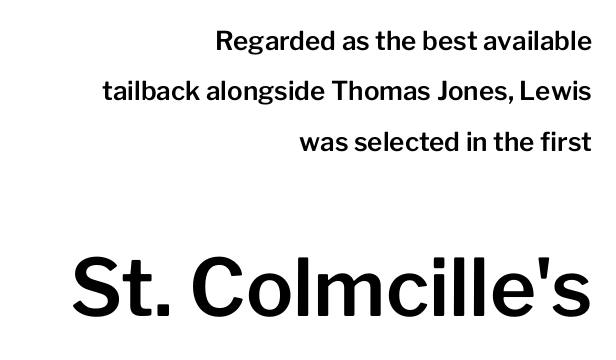
What stands out about the letter spacing? Nothing — it is the standard amount. The typeface chosen for these lines omits serifs. Quick note: underline off. The type sits square on the baseline with zero lean.
